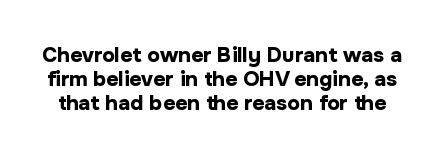
Q: Is the text bold? A: Yes.
Q: Is the text italic (slanted)? A: No, it is upright.
Q: Is the text underlined? A: No.
Q: Is the spacing between letters normal or unusually wide? A: Normal.
Q: Is the spacing between lines tight, normal or loose? A: Tight.
